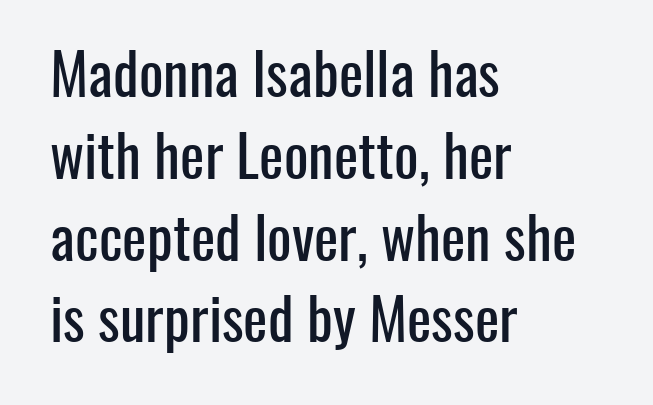
{"serif": "no", "italic": "no", "width": "condensed", "stroke_contrast": "low", "x_height": "medium", "monospaced": "no", "underline": "no", "align": "left", "line_spacing": "normal", "line_spacing_ratio": 1.41, "letter_spacing": "normal", "letter_spacing_em": 0.0, "glyph_px": 58}
